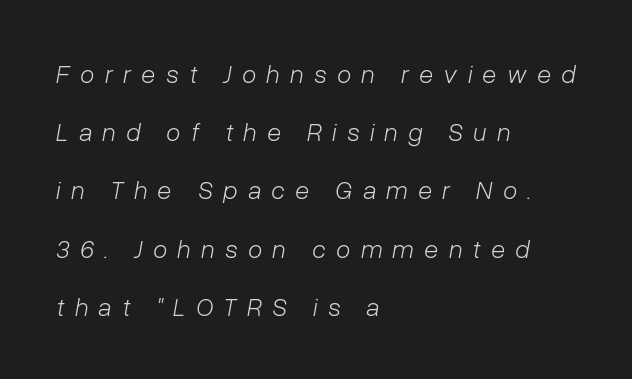
Airy leading. In CSS terms this would be text-align: left. When letters slant like this, we call the style italic. This sample uses expanded letter spacing, leaving extra air between glyphs. The zone under the glyphs is completely vacant. The letterforms sit at book weight or below.
